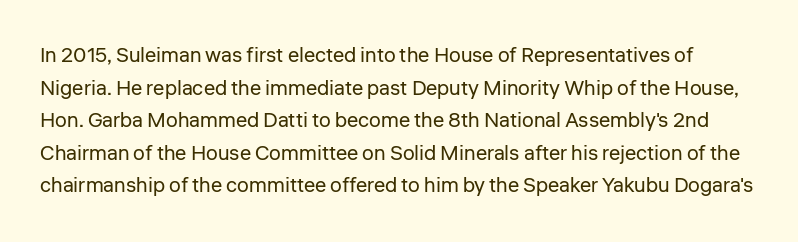
A light-to-regular cut is what we see here. Words appear dense and cohesive because spacing is normal. The lettering stays uniformly vertical, giving the passage a roman look. Plain, unruled lines of type. Quick note: interline space is typical.
